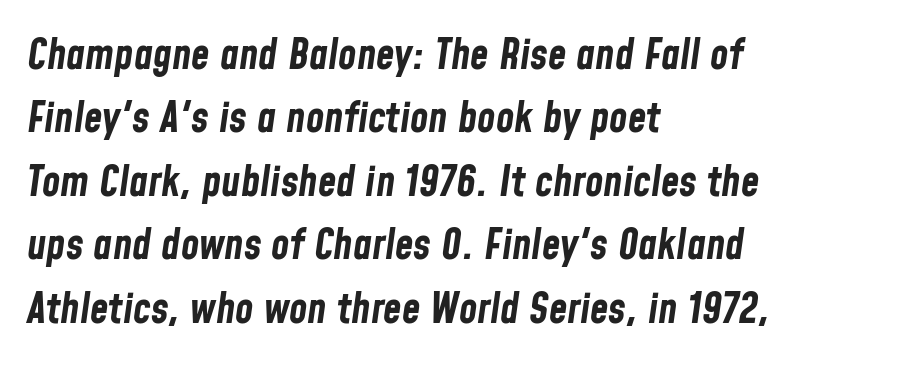
Q: Is the text bold? A: Yes.
Q: Is the text italic (slanted)? A: Yes, it leans right by about 8 degrees.
Q: Is the text underlined? A: No.
Q: How is the paragraph aligned? A: Left-aligned.
Q: Is the spacing between letters normal or unusually wide? A: Normal.
Q: Is the spacing between lines tight, normal or loose? A: Normal.
Q: Width (condensed, normal, or wide)? A: Condensed.
Q: Stroke contrast? A: Low.
Q: x-height? A: Medium.
Q: Monospaced? A: No.
